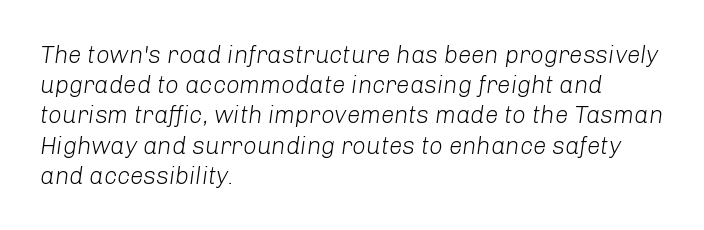
No extra ink here — the face is not bold. Every row of glyphs begins at an identical x-position on the left. Successive baselines arrive at the customary interval. Nothing unusual about the tracking: characters are spaced as the font intends. There's an unmistakable incline to the writing here. A clean baseline with only descenders dipping below it.
